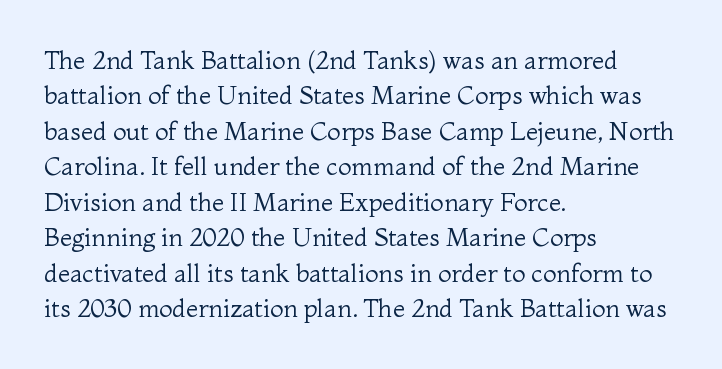
{"italic": "no", "bold": "no", "underline": "no", "align": "left", "line_spacing": "normal", "line_spacing_ratio": 1.42, "letter_spacing": "normal", "letter_spacing_em": 0.0, "glyph_px": 25}
